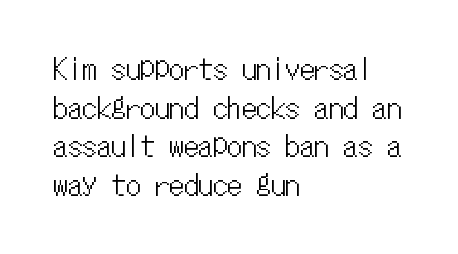
Q: Is the text italic (slanted)? A: No, it is upright.
Q: Is the text underlined? A: No.
Q: How is the paragraph aligned? A: Left-aligned.
Q: Is the spacing between letters normal or unusually wide? A: Normal.
Q: Is the spacing between lines tight, normal or loose? A: Normal.
Q: Width (condensed, normal, or wide)? A: Condensed.
Q: Stroke contrast? A: Low.
Q: x-height? A: Medium.
Q: Monospaced? A: Yes.
